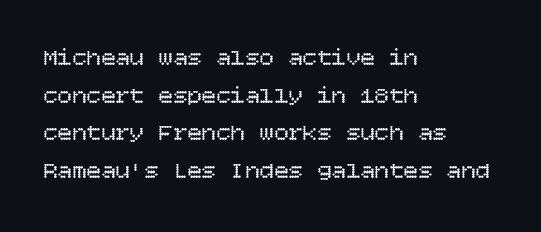
The image shows 24 px text type, upright; set left-aligned, normal line spacing (1.57x), normal letter spacing, not underlined.
